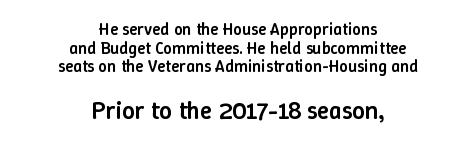
{"italic": "no", "bold": "semi", "underline": "no", "align": "center", "line_spacing": "tight", "line_spacing_ratio": 1.09, "letter_spacing": "normal", "letter_spacing_em": 0.0, "larger_block": "second", "size_ratio": 1.47, "glyph_px": 25}
